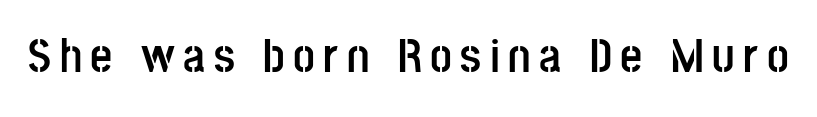
Q: Is the text bold? A: Yes.
Q: Is the text italic (slanted)? A: No, it is upright.
Q: Is the typeface a serif or a sans-serif typeface? A: Sans-serif.
Q: Is the text underlined? A: No.
Q: Width (condensed, normal, or wide)? A: Condensed.
Q: Stroke contrast? A: Low.
Q: x-height? A: Large.
Q: Monospaced? A: No.
